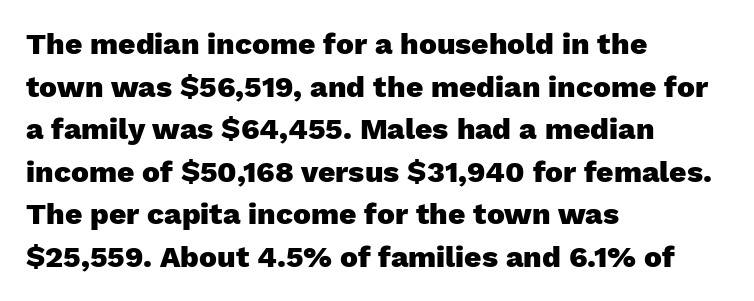
{"serif": "no", "italic": "no", "bold": "yes", "weight": "heavy", "width": "normal", "stroke_contrast": "low", "x_height": "medium", "monospaced": "no", "underline": "no", "align": "left", "line_spacing": "normal", "line_spacing_ratio": 1.42, "letter_spacing": "normal", "letter_spacing_em": 0.0, "glyph_px": 30}
